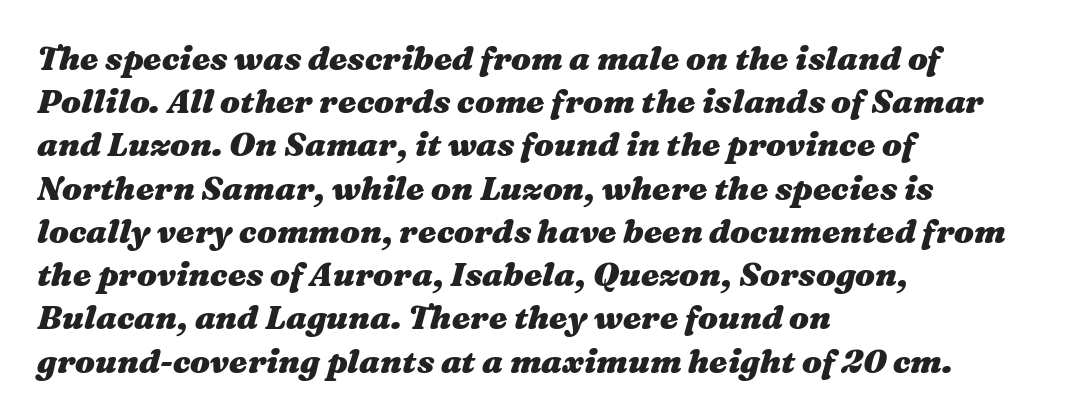
A typesetter would call this zero additional tracking. The compositor pushed each line to the left boundary. A typesetter would call this proportional, since set widths differ per character. The zone under the glyphs is completely vacant.
